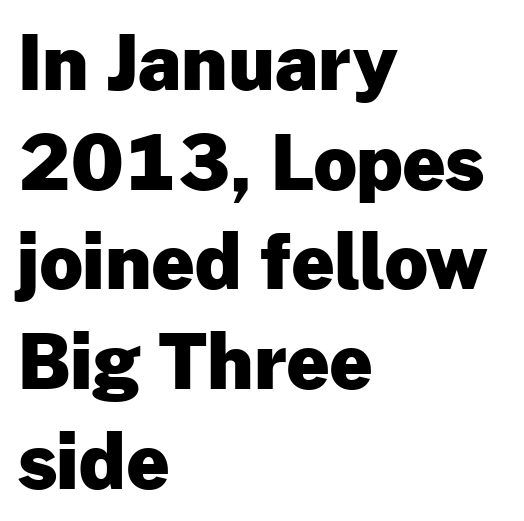
{"serif": "no", "italic": "no", "bold": "yes", "weight": "heavy", "width": "normal", "stroke_contrast": "low", "x_height": "medium", "monospaced": "no", "underline": "no", "align": "left", "line_spacing": "normal", "line_spacing_ratio": 1.33, "letter_spacing": "normal", "letter_spacing_em": 0.0, "glyph_px": 75}
